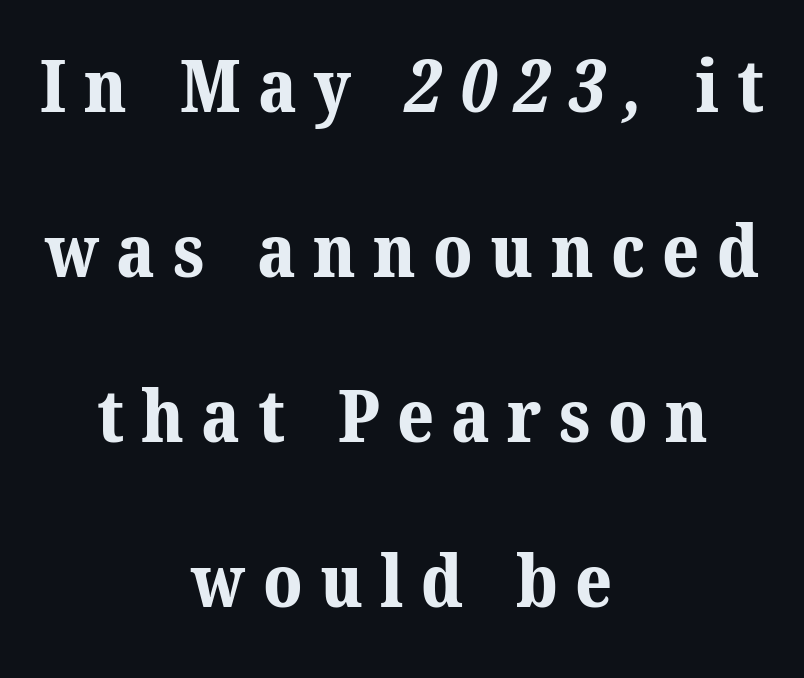
Q: Is the text bold? A: Yes.
Q: Is the typeface a serif or a sans-serif typeface? A: Serif.
Q: Is the text underlined? A: No.
Q: How is the paragraph aligned? A: Centered.
Q: Is the spacing between letters normal or unusually wide? A: Unusually wide.
Q: Is the spacing between lines tight, normal or loose? A: Loose.
Q: Width (condensed, normal, or wide)? A: Normal.
Q: Stroke contrast? A: Medium.
Q: x-height? A: Medium.
Q: Monospaced? A: No.
